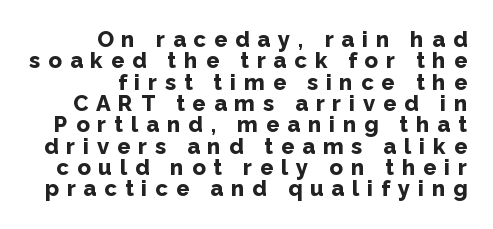
The image shows 22 px bold type, upright; set right-aligned, tight line spacing (0.97x), unusually wide letter spacing (+0.36 em), not underlined.
